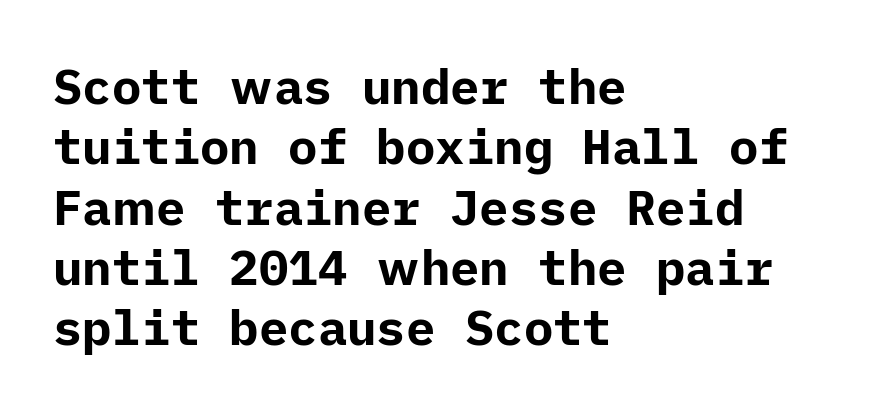
The image shows 49 px bold sans-serif type, upright; set left-aligned, line spacing 1.23x, normal letter spacing, not underlined; low stroke contrast and a medium x-height.
